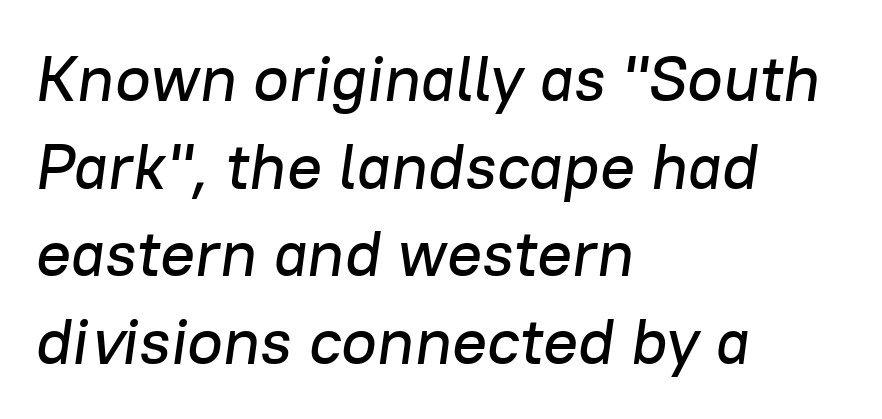
The image shows 65 px text type, italic (leaning right); set left-aligned, normal line spacing (1.35x), normal letter spacing, not underlined; low stroke contrast and a medium x-height.
